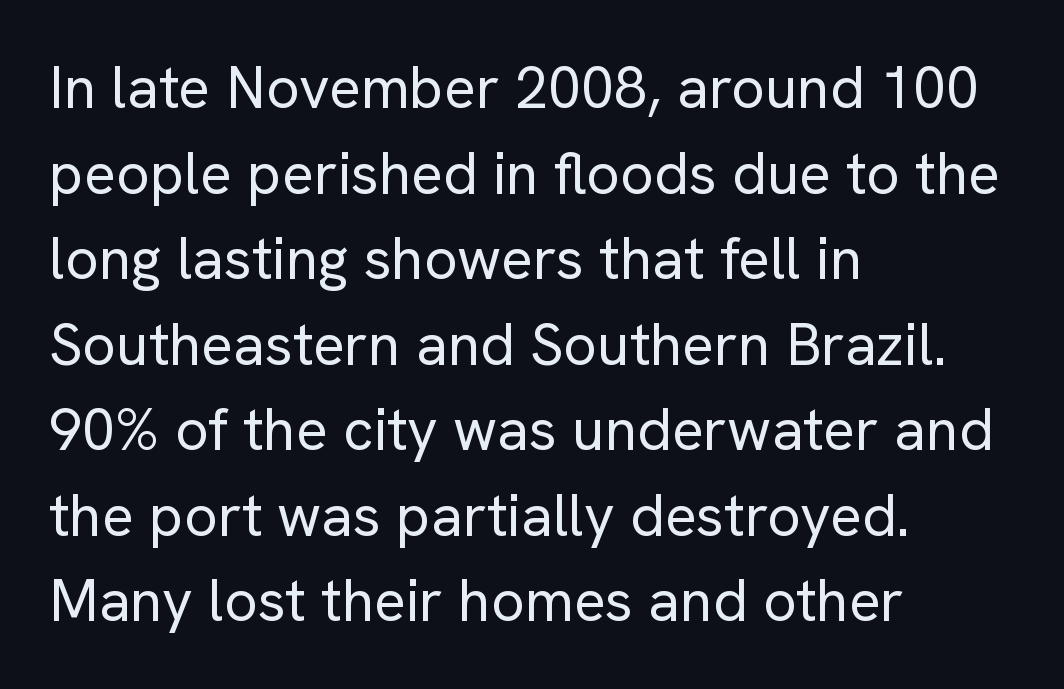
The image shows 59 px regular-weight sans-serif type, upright; set left-aligned, normal line spacing (1.45x), normal letter spacing, not underlined; low stroke contrast and a medium x-height.
